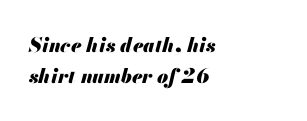
The image shows 20 px bold type, italic (leaning right); set left-aligned, normal line spacing (1.56x), normal letter spacing, not underlined.
